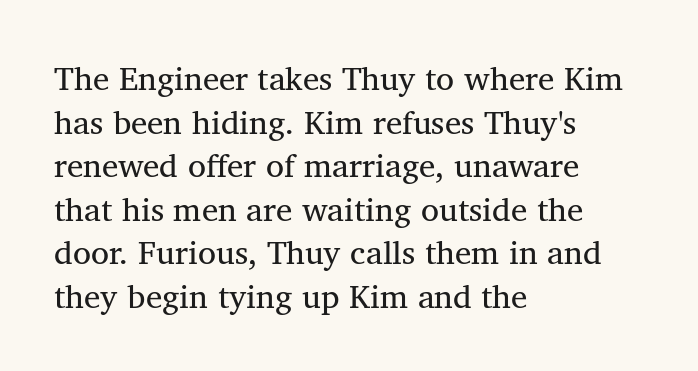
The image shows 33 px regular-weight serif type, upright; set left-aligned, normal line spacing (1.32x), normal letter spacing, not underlined; medium stroke contrast and a medium x-height.
